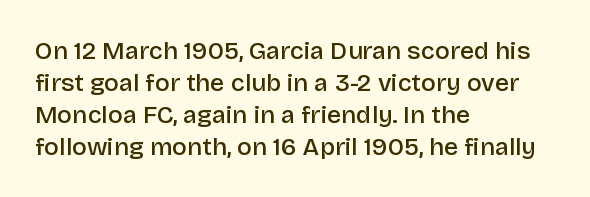
The image shows 25 px text type, upright; set left-aligned, normal line spacing (1.28x), normal letter spacing, not underlined.
